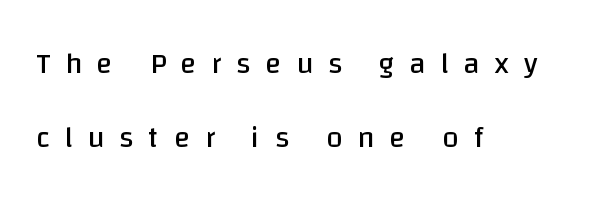
{"serif": "no", "italic": "no", "bold": "no", "weight": "regular", "width": "normal", "stroke_contrast": "low", "x_height": "large", "monospaced": "no", "underline": "no", "align": "left", "line_spacing": "loose", "line_spacing_ratio": 2.46, "letter_spacing": "wide", "letter_spacing_em": 0.49, "glyph_px": 30}
